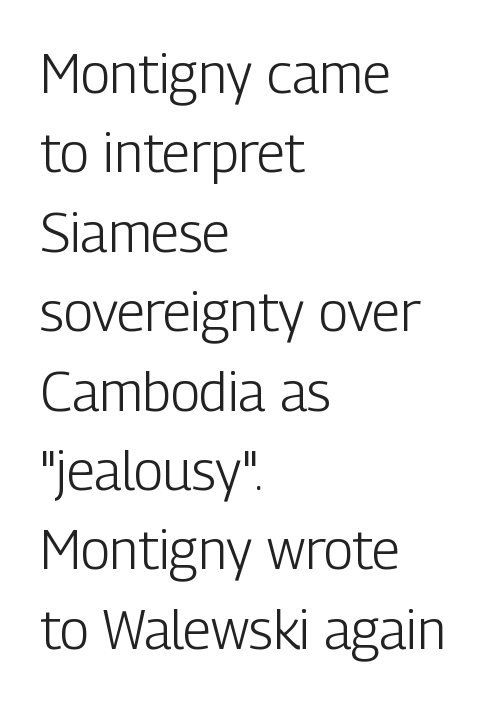
Q: Is the text bold? A: No.
Q: Is the text italic (slanted)? A: No, it is upright.
Q: Is the typeface a serif or a sans-serif typeface? A: Sans-serif.
Q: Is the text underlined? A: No.
Q: How is the paragraph aligned? A: Left-aligned.
Q: Is the spacing between letters normal or unusually wide? A: Normal.
Q: Is the spacing between lines tight, normal or loose? A: Normal.
Q: Width (condensed, normal, or wide)? A: Condensed.
Q: Stroke contrast? A: Low.
Q: x-height? A: Medium.
Q: Monospaced? A: No.
